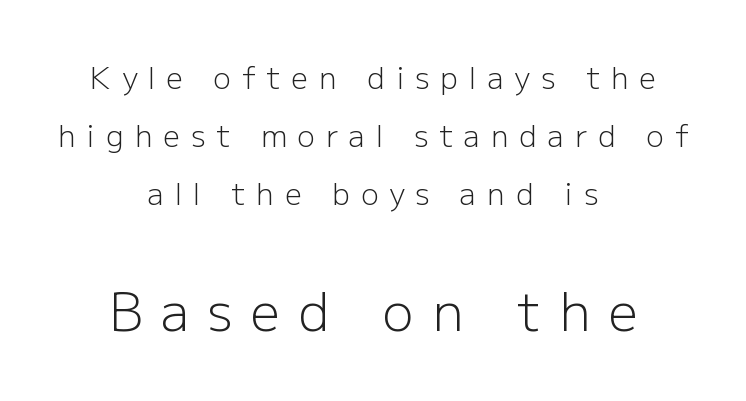
The image shows 52 px light sans-serif type, upright; set centered, loose line spacing (1.94x), unusually wide letter spacing (+0.36 em), not underlined; the second (bottom) block is 1.73x larger; low stroke contrast and a medium x-height.
